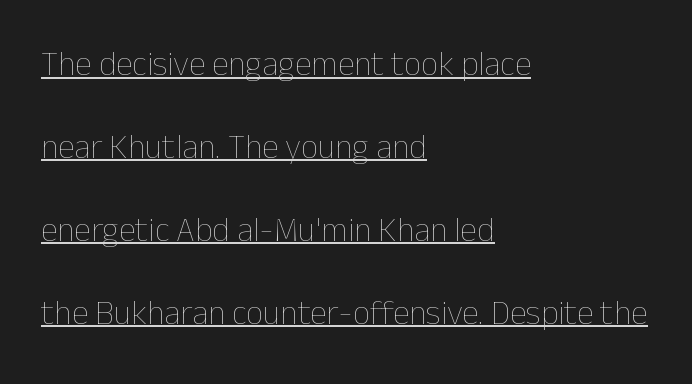
{"italic": "no", "bold": "no", "weight": "thin", "width": "normal", "stroke_contrast": "low", "x_height": "medium", "monospaced": "no", "underline": "yes", "align": "left", "line_spacing": "loose", "line_spacing_ratio": 2.44, "letter_spacing": "normal", "letter_spacing_em": 0.0, "glyph_px": 34}
